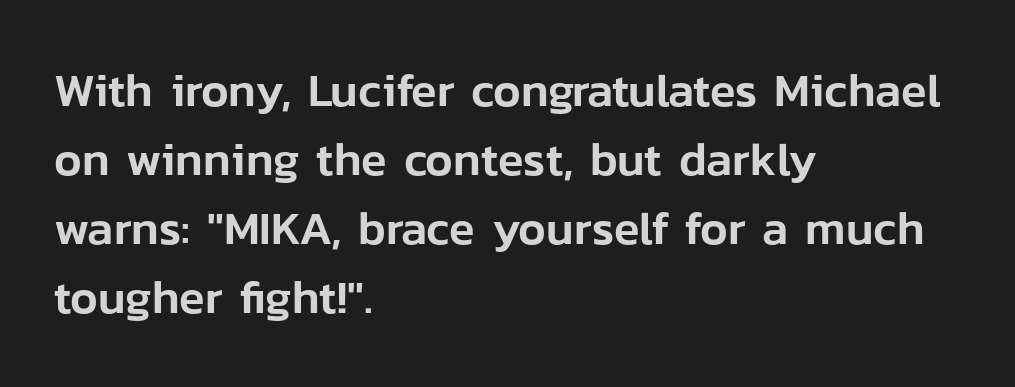
Q: Is the text italic (slanted)? A: No, it is upright.
Q: Is the typeface a serif or a sans-serif typeface? A: Sans-serif.
Q: Is the text underlined? A: No.
Q: How is the paragraph aligned? A: Left-aligned.
Q: Is the spacing between letters normal or unusually wide? A: Normal.
Q: Is the spacing between lines tight, normal or loose? A: Normal.
Q: Width (condensed, normal, or wide)? A: Normal.
Q: Stroke contrast? A: Low.
Q: x-height? A: Medium.
Q: Monospaced? A: No.
